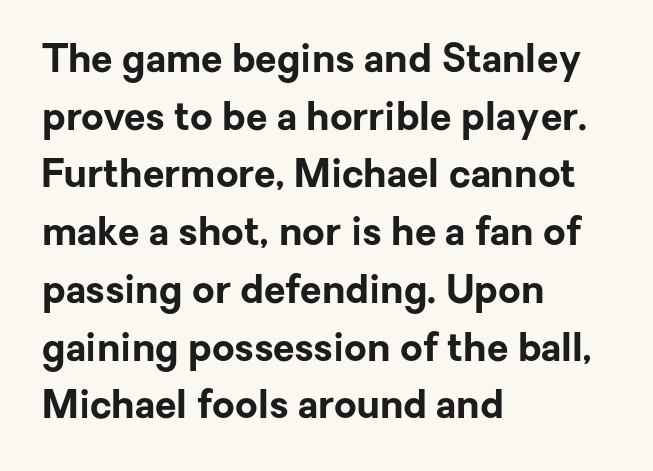
Q: Is the text bold? A: Yes.
Q: Is the text italic (slanted)? A: No, it is upright.
Q: Is the typeface a serif or a sans-serif typeface? A: Sans-serif.
Q: Is the text underlined? A: No.
Q: How is the paragraph aligned? A: Left-aligned.
Q: Is the spacing between letters normal or unusually wide? A: Normal.
Q: Is the spacing between lines tight, normal or loose? A: Normal.
Q: Width (condensed, normal, or wide)? A: Normal.
Q: Stroke contrast? A: Low.
Q: x-height? A: Medium.
Q: Monospaced? A: No.
